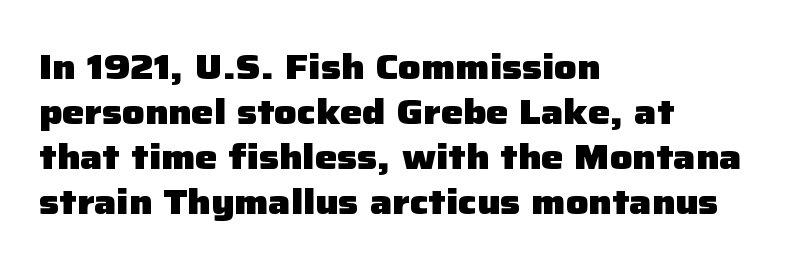
Q: Is the text bold? A: Yes.
Q: Is the text italic (slanted)? A: No, it is upright.
Q: Is the typeface a serif or a sans-serif typeface? A: Sans-serif.
Q: Is the text underlined? A: No.
Q: How is the paragraph aligned? A: Left-aligned.
Q: Is the spacing between letters normal or unusually wide? A: Normal.
Q: Is the spacing between lines tight, normal or loose? A: Normal.
Q: Width (condensed, normal, or wide)? A: Normal.
Q: Stroke contrast? A: Low.
Q: x-height? A: Medium.
Q: Monospaced? A: No.
